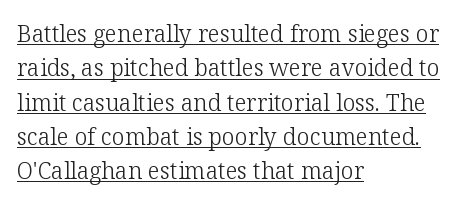
{"italic": "no", "bold": "no", "underline": "yes", "align": "left", "line_spacing": "normal", "line_spacing_ratio": 1.49, "letter_spacing": "normal", "letter_spacing_em": 0.0, "glyph_px": 23}
